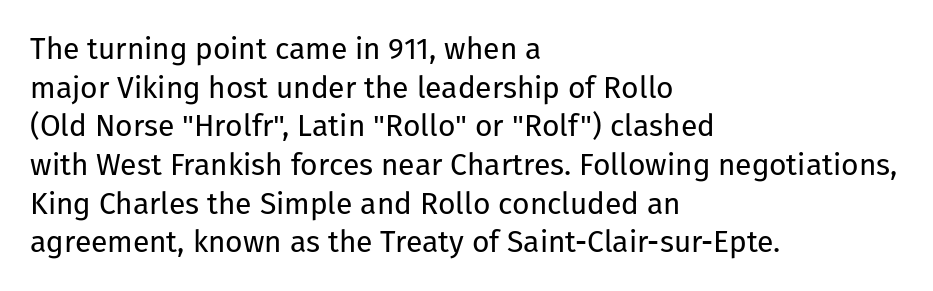
Q: Is the text bold? A: No.
Q: Is the text italic (slanted)? A: No, it is upright.
Q: Is the typeface a serif or a sans-serif typeface? A: Sans-serif.
Q: Is the text underlined? A: No.
Q: How is the paragraph aligned? A: Left-aligned.
Q: Is the spacing between letters normal or unusually wide? A: Normal.
Q: Is the spacing between lines tight, normal or loose? A: Normal.
Q: Width (condensed, normal, or wide)? A: Normal.
Q: Stroke contrast? A: Low.
Q: x-height? A: Medium.
Q: Monospaced? A: No.
